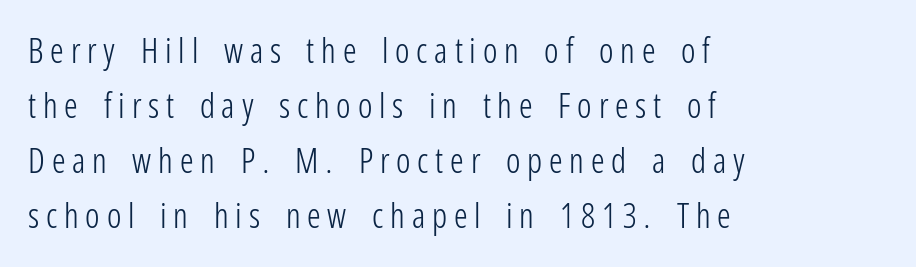
{"serif": "no", "italic": "no", "bold": "no", "weight": "light", "width": "condensed", "stroke_contrast": "low", "x_height": "medium", "monospaced": "no", "underline": "no", "align": "left", "line_spacing": "normal", "line_spacing_ratio": 1.62, "letter_spacing": "wide", "letter_spacing_em": 0.2, "glyph_px": 34}
